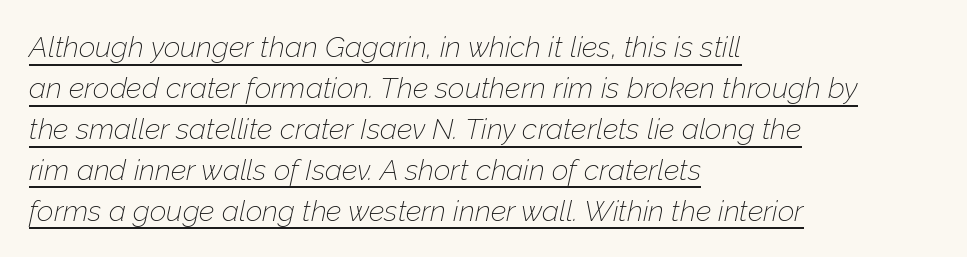
{"italic": "yes", "lean": "right", "slant_degrees": 12, "bold": "no", "weight": "thin", "width": "normal", "stroke_contrast": "low", "x_height": "medium", "monospaced": "no", "underline": "yes", "align": "left", "line_spacing": "normal", "line_spacing_ratio": 1.41, "letter_spacing": "normal", "letter_spacing_em": 0.0, "glyph_px": 29}
